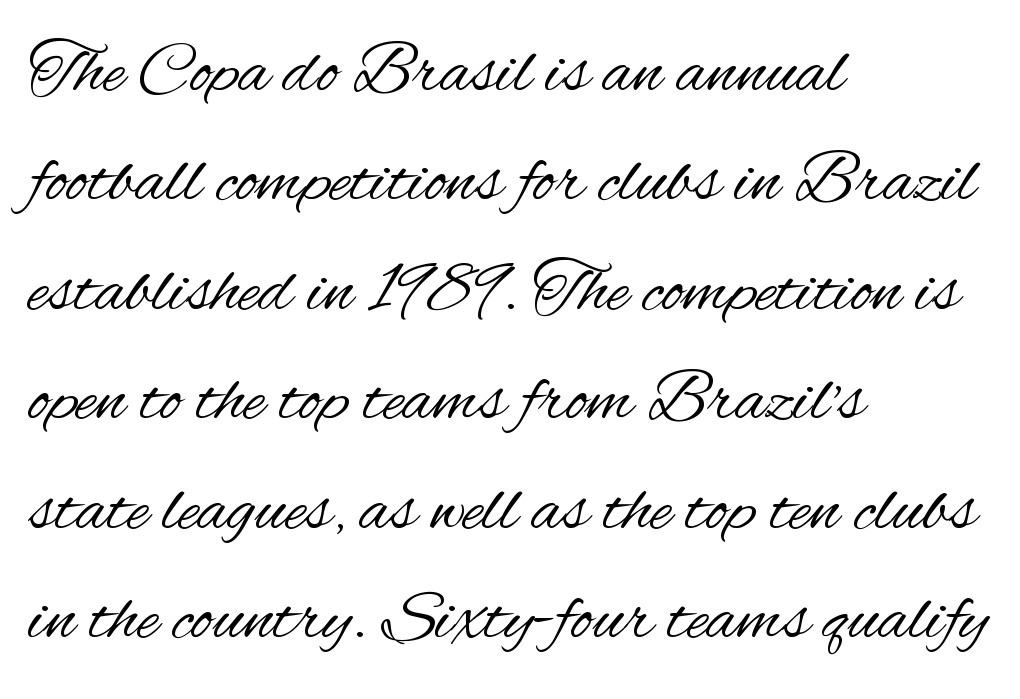
Varying glyph widths throughout — classic text-font behaviour. Stems and bowls with no extra thickness — not bold. Has an underline been added? It has not. The tracking reads as untouched default to a designer's eye.
